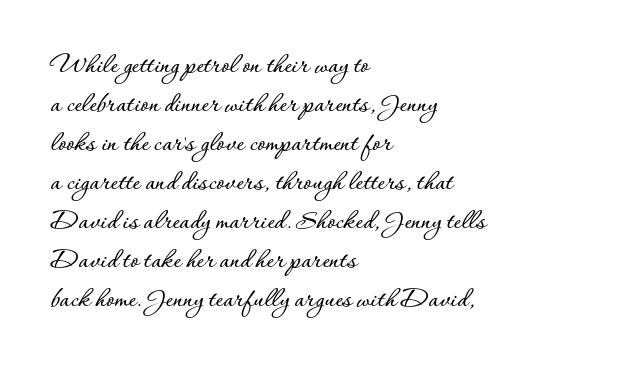
What's the leading like? Ordinary, nothing unusual. A clean baseline with only descenders dipping below it. The ragged edge is on the right, which tells us the setting is flush left.
